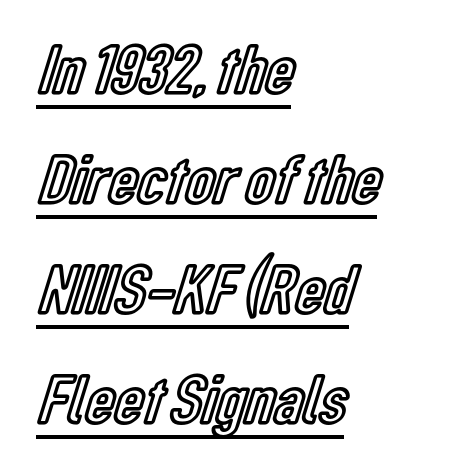
The image shows 71 px condensed type; set left-aligned, normal line spacing (1.55x), normal letter spacing, underlined; a medium x-height.
